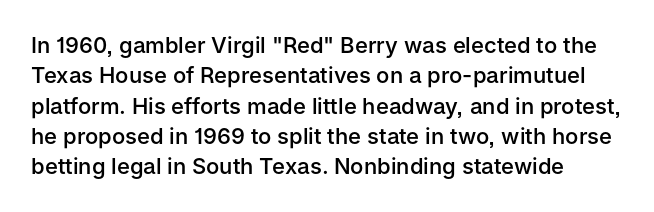
Successive baselines arrive at the customary interval. The strip under each line holds only bare page. Italic: no, the glyphs are upright roman. The line texture is even and compact thanks to regular tracking.
